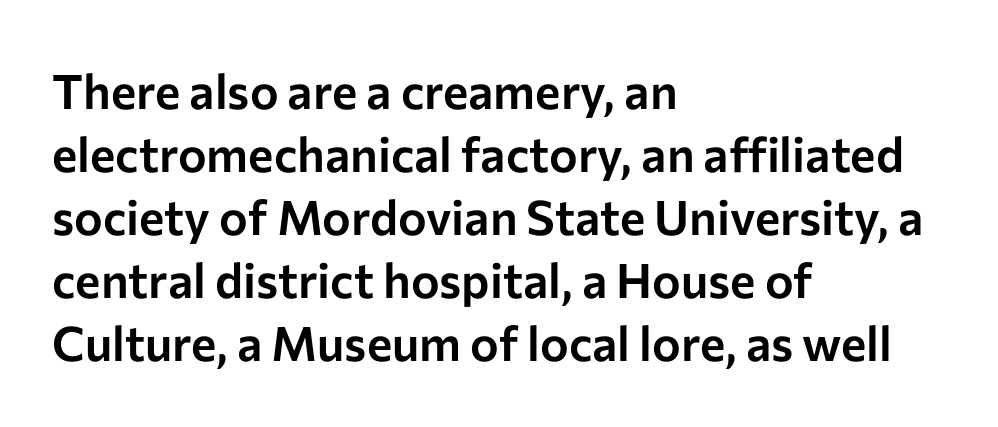
{"serif": "no", "italic": "no", "width": "normal", "stroke_contrast": "low", "x_height": "medium", "monospaced": "no", "underline": "no", "align": "left", "line_spacing": "normal", "line_spacing_ratio": 1.31, "letter_spacing": "normal", "letter_spacing_em": 0.0, "glyph_px": 48}
